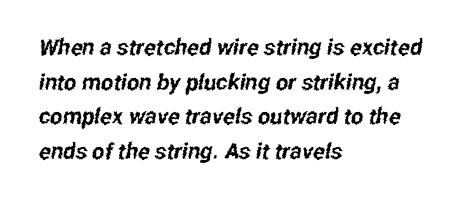
Q: Is the text underlined? A: No.
Q: How is the paragraph aligned? A: Left-aligned.
Q: Is the spacing between letters normal or unusually wide? A: Normal.
Q: Is the spacing between lines tight, normal or loose? A: Normal.
